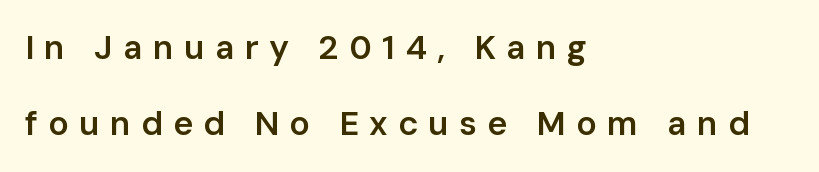
Q: Is the text bold? A: Semi-bold.
Q: Is the text italic (slanted)? A: No, it is upright.
Q: Is the typeface a serif or a sans-serif typeface? A: Sans-serif.
Q: Is the text underlined? A: No.
Q: How is the paragraph aligned? A: Left-aligned.
Q: Is the spacing between letters normal or unusually wide? A: Unusually wide.
Q: Is the spacing between lines tight, normal or loose? A: Loose.
Q: Width (condensed, normal, or wide)? A: Normal.
Q: Stroke contrast? A: Low.
Q: x-height? A: Medium.
Q: Monospaced? A: No.
